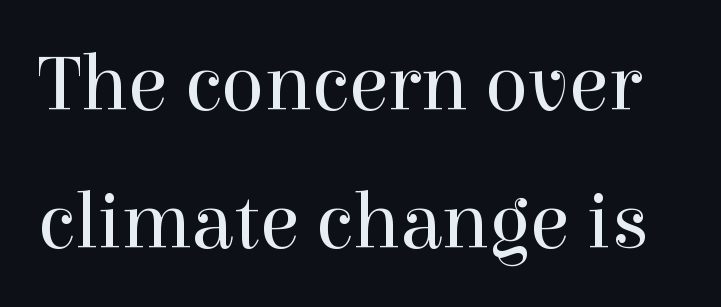
Posture: upright roman. Type style note: has serifs. Note the varied advance widths — an 'i' is clearly narrower than an 'm'. Is this a heavy cut? Hardly; it is regular or lighter. The passage shown is not underscored anywhere. Between one letter and the next there's only the usual sliver of space.
